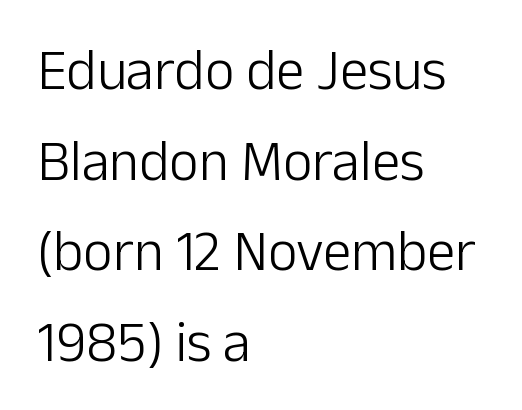
Q: Is the text bold? A: No.
Q: Is the text italic (slanted)? A: No, it is upright.
Q: Is the typeface a serif or a sans-serif typeface? A: Sans-serif.
Q: Is the text underlined? A: No.
Q: How is the paragraph aligned? A: Left-aligned.
Q: Is the spacing between letters normal or unusually wide? A: Normal.
Q: Is the spacing between lines tight, normal or loose? A: Normal.
Q: Width (condensed, normal, or wide)? A: Normal.
Q: Stroke contrast? A: Low.
Q: x-height? A: Medium.
Q: Monospaced? A: No.
